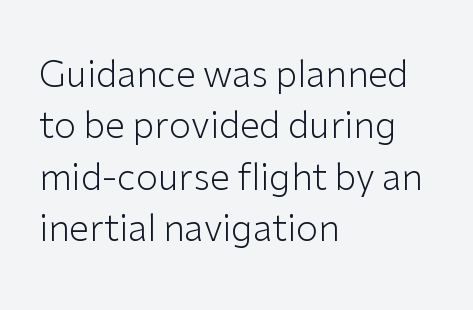
{"serif": "no", "italic": "no", "bold": "no", "weight": "light", "width": "normal", "stroke_contrast": "low", "x_height": "medium", "monospaced": "no", "underline": "no", "align": "left", "line_spacing": "normal", "line_spacing_ratio": 1.43, "letter_spacing": "normal", "letter_spacing_em": 0.0, "glyph_px": 36}
